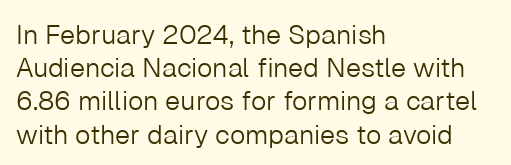
The zone under the glyphs is completely vacant. The passage is arranged the way most books set body copy — flush left. The type sits square on the baseline with zero lean. Weight: in the light-to-regular range. In terms of letterspacing, this is plain default setting.
